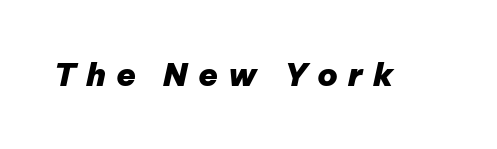
The image shows 32 px heavy type, italic (leaning right); set unusually wide letter spacing (+0.31 em), not underlined; low stroke contrast and a medium x-height.
